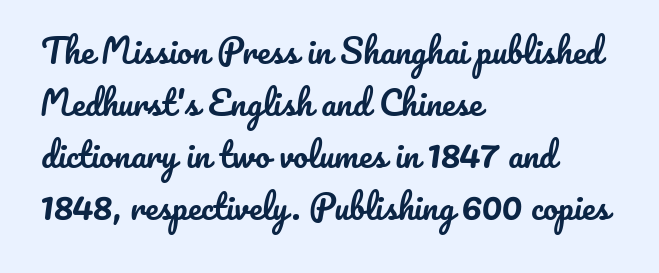
{"width": "normal", "stroke_contrast": "low", "x_height": "small", "monospaced": "no", "underline": "no", "align": "left", "line_spacing": "normal", "line_spacing_ratio": 1.58, "letter_spacing": "normal", "letter_spacing_em": 0.0, "glyph_px": 33}
